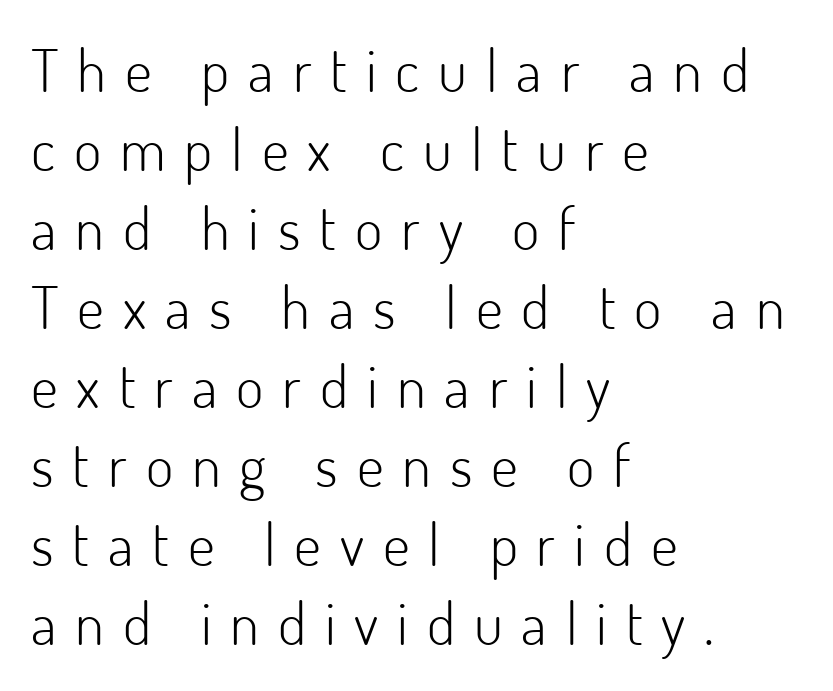
Q: Is the text bold? A: No.
Q: Is the text italic (slanted)? A: No, it is upright.
Q: Is the typeface a serif or a sans-serif typeface? A: Sans-serif.
Q: Is the text underlined? A: No.
Q: How is the paragraph aligned? A: Left-aligned.
Q: Is the spacing between letters normal or unusually wide? A: Unusually wide.
Q: Is the spacing between lines tight, normal or loose? A: Normal.
Q: Width (condensed, normal, or wide)? A: Normal.
Q: Stroke contrast? A: Low.
Q: x-height? A: Small.
Q: Monospaced? A: No.
